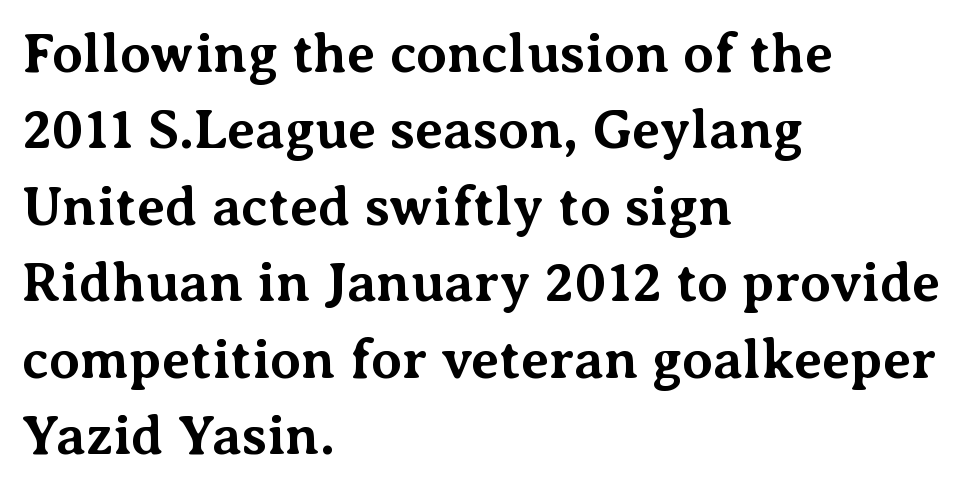
The letters stand straight up with perfectly vertical stems. Which margin do the lines hug? The left one — the right edge is uneven. The glyphs are unaccompanied by any horizontal stroke below them. This sample has the flowing, uneven cadence of proportional lettering. Yep, those are serifs on the letters. These lines sit exactly where default settings would place them.
